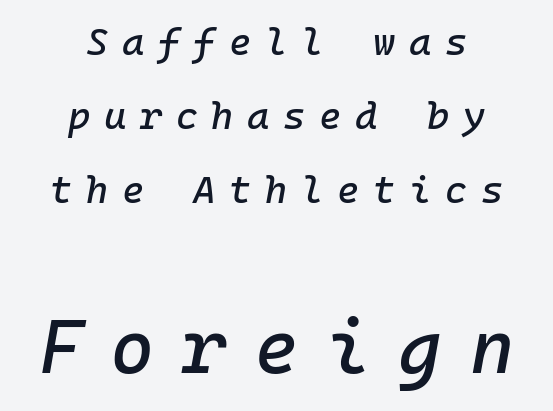
Q: Is the text italic (slanted)? A: Yes, it leans right by about 10 degrees.
Q: Is the text underlined? A: No.
Q: How is the paragraph aligned? A: Centered.
Q: Is the spacing between letters normal or unusually wide? A: Unusually wide.
Q: Is the spacing between lines tight, normal or loose? A: Loose.
Q: Which block of text is set in a larger size, the first (top) or the second (bottom)? A: The second (bottom) one.
Q: Width (condensed, normal, or wide)? A: Normal.
Q: Stroke contrast? A: Low.
Q: x-height? A: Medium.
Q: Monospaced? A: Yes.
